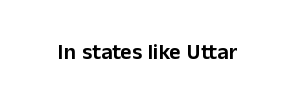
Q: Is the text italic (slanted)? A: No, it is upright.
Q: Is the text underlined? A: No.
Q: Is the spacing between letters normal or unusually wide? A: Normal.
